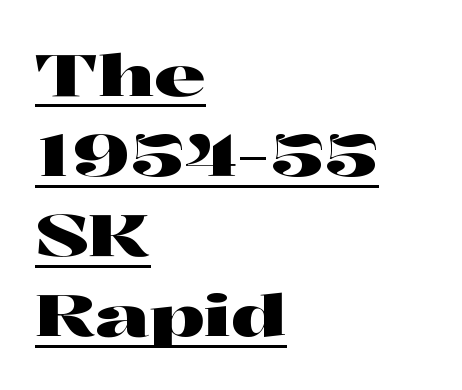
Q: Is the text italic (slanted)? A: No, it is upright.
Q: Is the typeface a serif or a sans-serif typeface? A: Serif.
Q: Is the text underlined? A: Yes.
Q: How is the paragraph aligned? A: Left-aligned.
Q: Is the spacing between letters normal or unusually wide? A: Normal.
Q: Is the spacing between lines tight, normal or loose? A: Normal.
Q: Width (condensed, normal, or wide)? A: Wide.
Q: Stroke contrast? A: High.
Q: x-height? A: Medium.
Q: Monospaced? A: No.
